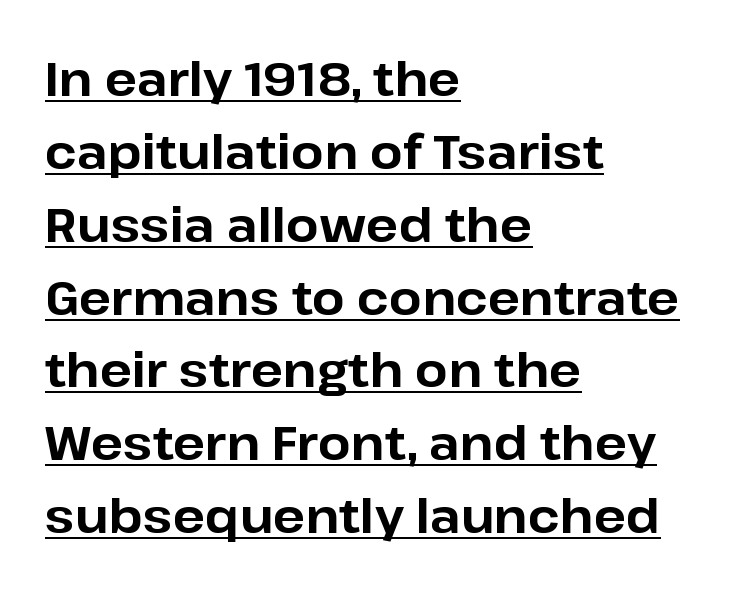
Grotesque or geometric, the face here clearly has no serifs. The letters stand upright; this is a roman face. The text block is weighted toward the left margin, trailing off unevenly rightward. Students, observe the line beneath the letters — that is underlining.
